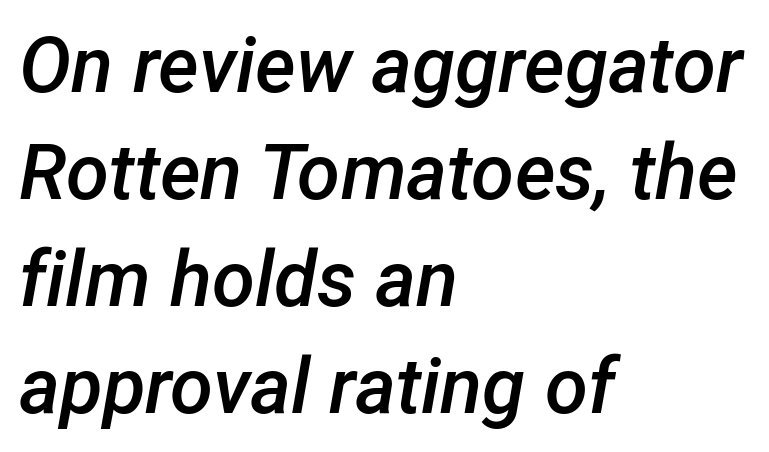
Q: Is the text bold? A: Semi-bold.
Q: Is the text italic (slanted)? A: Yes, it leans right by about 12 degrees.
Q: Is the text underlined? A: No.
Q: How is the paragraph aligned? A: Left-aligned.
Q: Is the spacing between letters normal or unusually wide? A: Normal.
Q: Is the spacing between lines tight, normal or loose? A: Normal.
Q: Width (condensed, normal, or wide)? A: Normal.
Q: Stroke contrast? A: Low.
Q: x-height? A: Medium.
Q: Monospaced? A: No.
